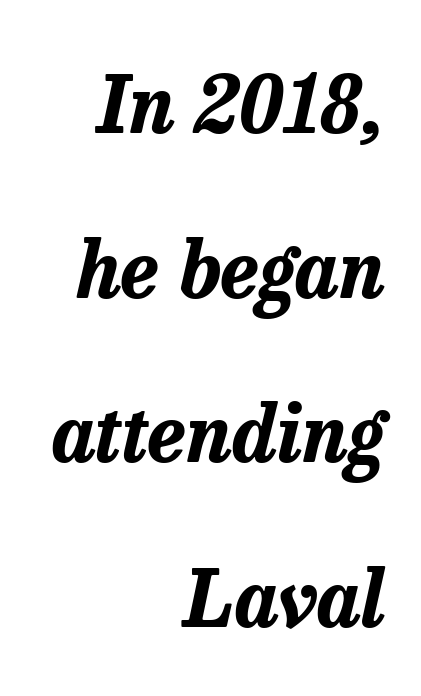
Q: Is the text bold? A: Yes.
Q: Is the text italic (slanted)? A: Yes, it leans right by about 13 degrees.
Q: Is the text underlined? A: No.
Q: How is the paragraph aligned? A: Right-aligned.
Q: Is the spacing between letters normal or unusually wide? A: Normal.
Q: Is the spacing between lines tight, normal or loose? A: Loose.
Q: Width (condensed, normal, or wide)? A: Normal.
Q: Stroke contrast? A: Low.
Q: x-height? A: Medium.
Q: Monospaced? A: No.
